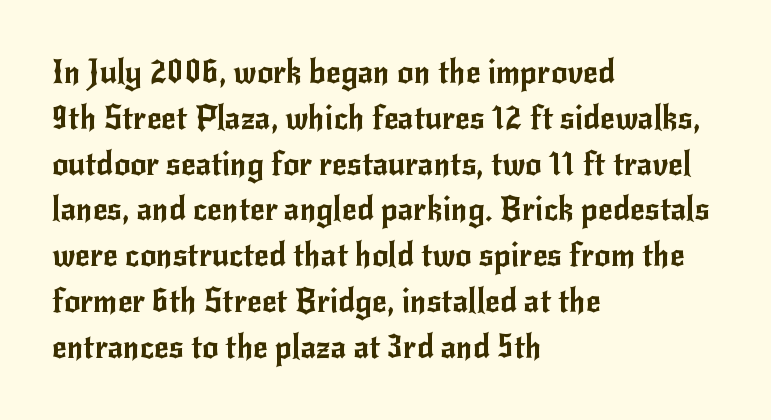
Q: Is the text italic (slanted)? A: No, it is upright.
Q: Is the typeface a serif or a sans-serif typeface? A: Sans-serif.
Q: Is the text underlined? A: No.
Q: How is the paragraph aligned? A: Left-aligned.
Q: Is the spacing between letters normal or unusually wide? A: Normal.
Q: Is the spacing between lines tight, normal or loose? A: Normal.
Q: Width (condensed, normal, or wide)? A: Normal.
Q: Stroke contrast? A: Low.
Q: x-height? A: Small.
Q: Monospaced? A: No.
